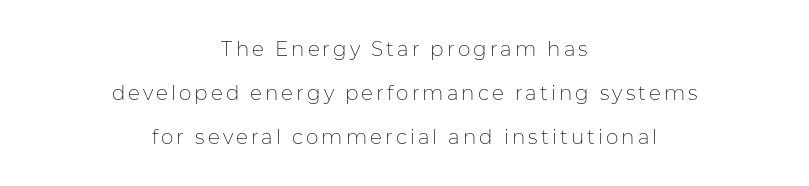
The image shows 20 px text type, upright; set centered, loose line spacing (2.2x), not underlined.
